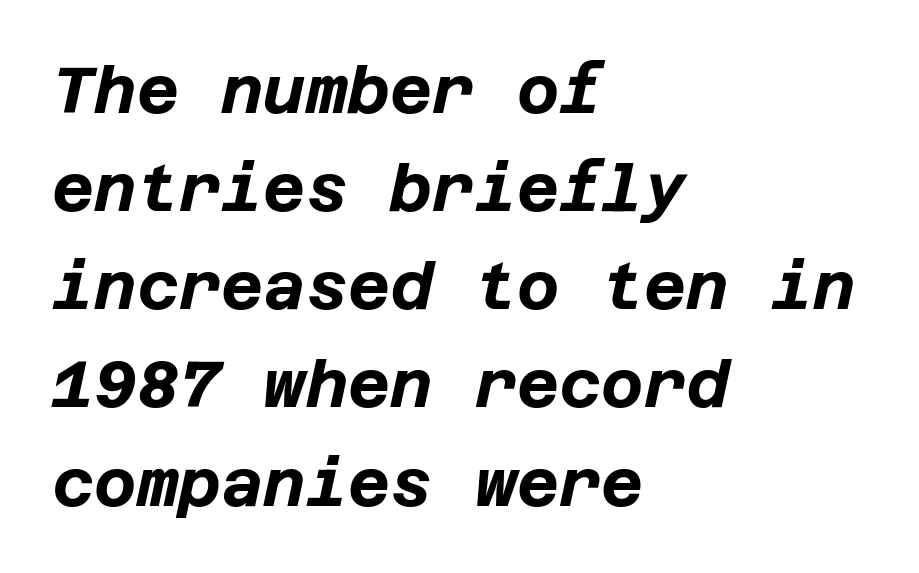
The image shows 65 px bold type, italic (leaning right); set left-aligned, normal line spacing (1.51x), normal letter spacing, not underlined; low stroke contrast and a large x-height.
